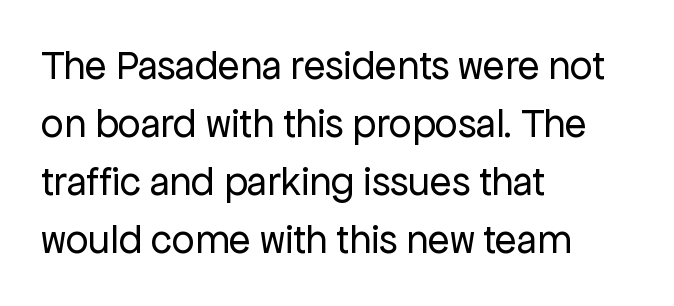
{"serif": "no", "italic": "no", "bold": "no", "weight": "regular", "width": "normal", "stroke_contrast": "low", "x_height": "medium", "monospaced": "no", "underline": "no", "align": "left", "line_spacing": "normal", "line_spacing_ratio": 1.45, "letter_spacing": "normal", "letter_spacing_em": 0.0, "glyph_px": 40}
